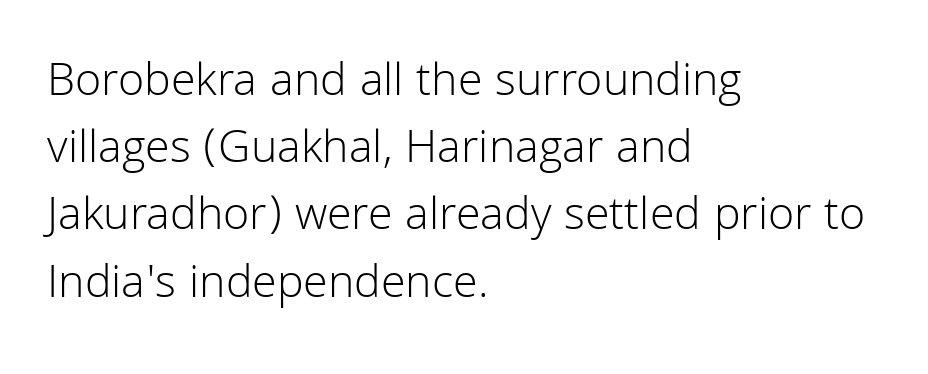
Stroke mass is kept to a normal reading level or below. The passage shown is typed in a proportional face where columns would drift. The strip under each line holds only bare page. This is roman type, the default non-slanted kind.
